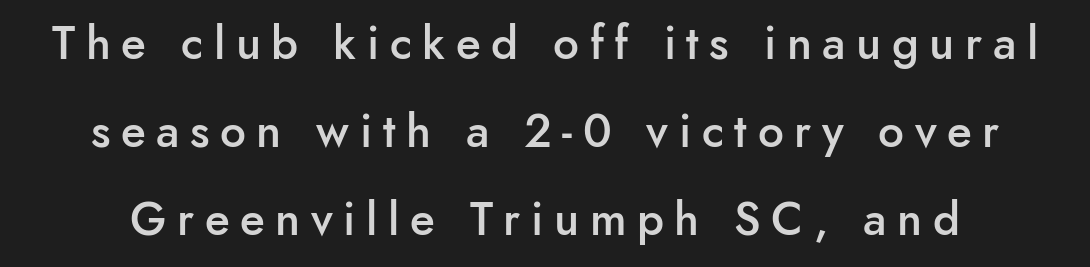
The image shows 46 px semibold sans-serif type, upright; set loose line spacing (1.91x), unusually wide letter spacing (+0.23 em), not underlined; low stroke contrast and a small x-height.
